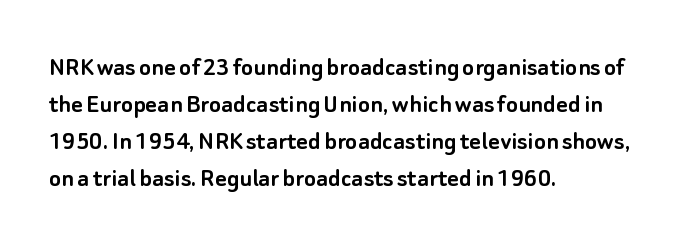
{"serif": "no", "italic": "no", "width": "normal", "stroke_contrast": "low", "x_height": "small", "monospaced": "no", "underline": "no", "align": "left", "line_spacing": "normal", "line_spacing_ratio": 1.32, "letter_spacing": "normal", "letter_spacing_em": 0.0, "glyph_px": 28}
